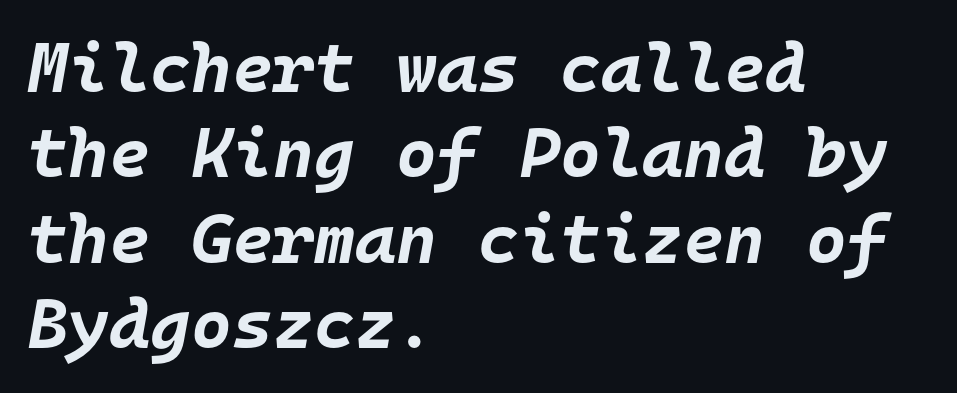
The image shows 70 px bold type, italic (leaning right), monospaced; set left-aligned, line spacing 1.22x, normal letter spacing, not underlined; low stroke contrast and a large x-height.
